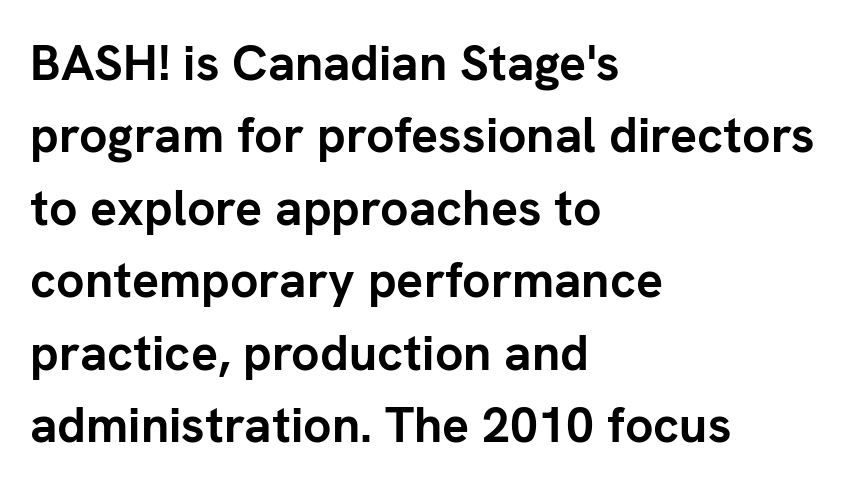
The image shows 50 px semibold sans-serif type, upright; set left-aligned, normal line spacing (1.45x), normal letter spacing, not underlined; low stroke contrast and a medium x-height.
